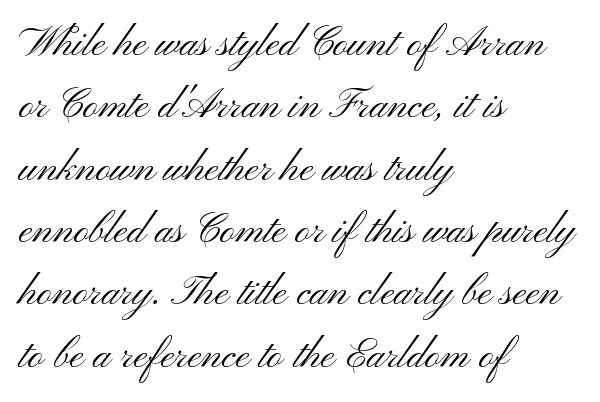
Q: Is the text bold? A: No.
Q: Is the text italic (slanted)? A: Yes.
Q: Is the typeface a serif or a sans-serif typeface? A: Sans-serif.
Q: Is the text underlined? A: No.
Q: How is the paragraph aligned? A: Left-aligned.
Q: Is the spacing between letters normal or unusually wide? A: Normal.
Q: Is the spacing between lines tight, normal or loose? A: Normal.
Q: Width (condensed, normal, or wide)? A: Wide.
Q: Stroke contrast? A: Medium.
Q: x-height? A: Small.
Q: Monospaced? A: No.
